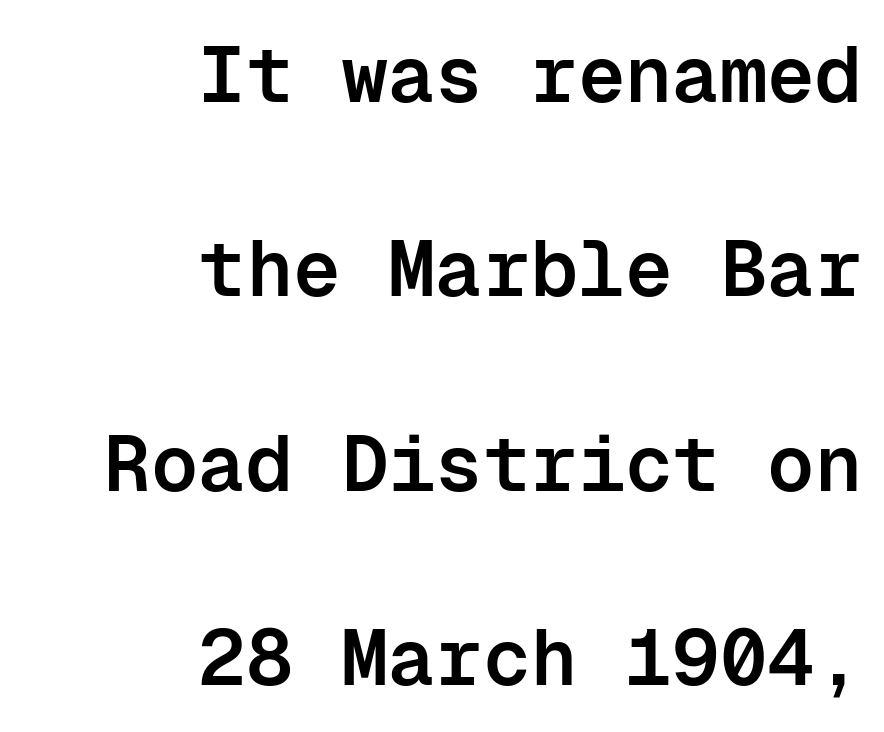
The image shows 79 px semibold sans-serif type, upright, monospaced; set right-aligned, loose line spacing (2.46x), normal letter spacing, not underlined; low stroke contrast and a medium x-height.
